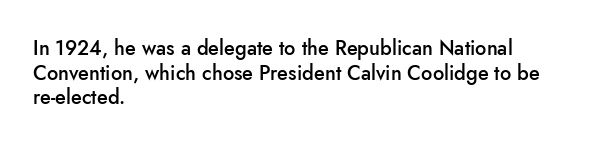
Characters follow at the spacing the type designer built in. The specimen reads as upright at a glance. The specimen omits any rule beneath the text block's lines. Short and long lines alike share a common starting point at left. Notice the strokes are somewhat thickened but not fully heavy: this is a semibold.
